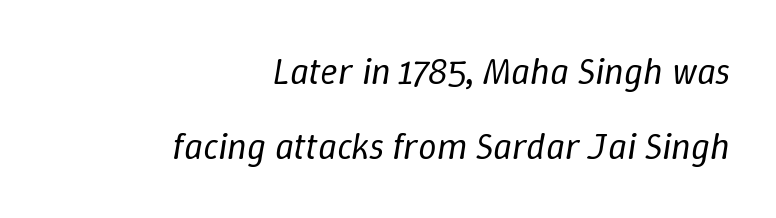
The image shows 37 px regular-weight type, italic (leaning right); set right-aligned, loose line spacing (2.03x), normal letter spacing, not underlined; low stroke contrast and a medium x-height.
